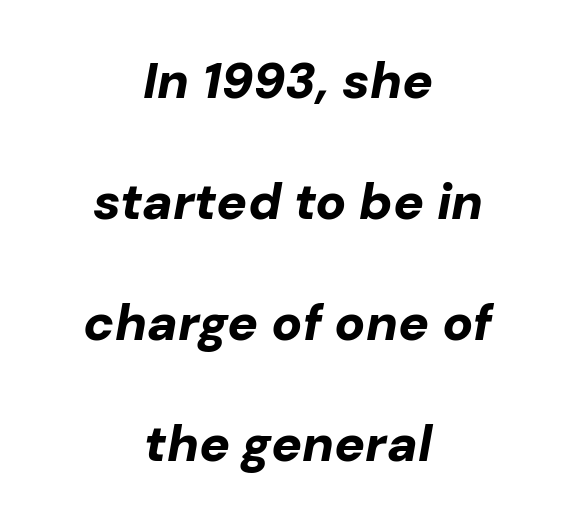
The passage shown leans; its letterforms are oblique. Words float on clear page, feet unadorned. Baseline-to-baseline distance is far greater than the letter height. Does the copy run flush right? No — it is centered line by line. The letters sit at their default tracking, neither squeezed nor spread.
